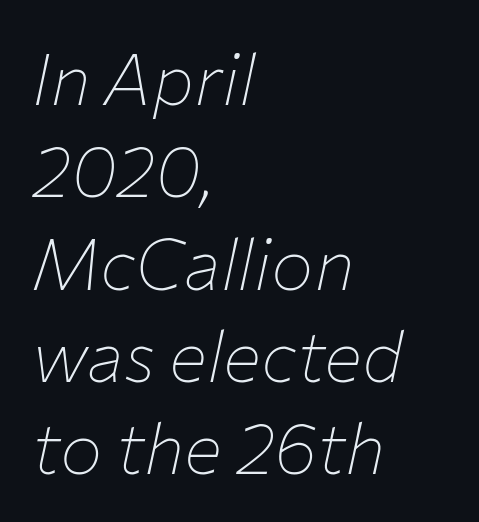
Q: Is the text bold? A: No.
Q: Is the text italic (slanted)? A: Yes, it leans right by about 12 degrees.
Q: Is the text underlined? A: No.
Q: How is the paragraph aligned? A: Left-aligned.
Q: Is the spacing between letters normal or unusually wide? A: Normal.
Q: Is the spacing between lines tight, normal or loose? A: Normal.
Q: Width (condensed, normal, or wide)? A: Normal.
Q: Stroke contrast? A: Low.
Q: x-height? A: Medium.
Q: Monospaced? A: No.
